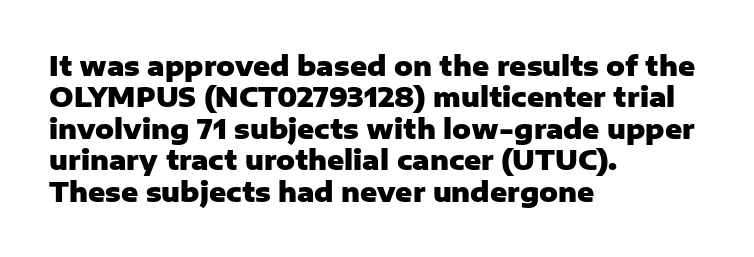
{"italic": "no", "bold": "yes", "underline": "no", "align": "left", "line_spacing_ratio": 1.21, "letter_spacing": "normal", "letter_spacing_em": 0.0, "glyph_px": 26}
